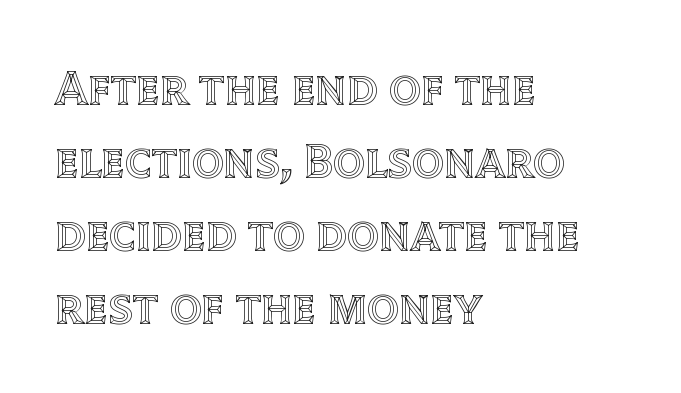
{"italic": "no", "width": "normal", "x_height": "large", "monospaced": "no", "underline": "no", "align": "left", "line_spacing": "normal", "line_spacing_ratio": 1.46, "letter_spacing": "normal", "letter_spacing_em": 0.0, "glyph_px": 50}
